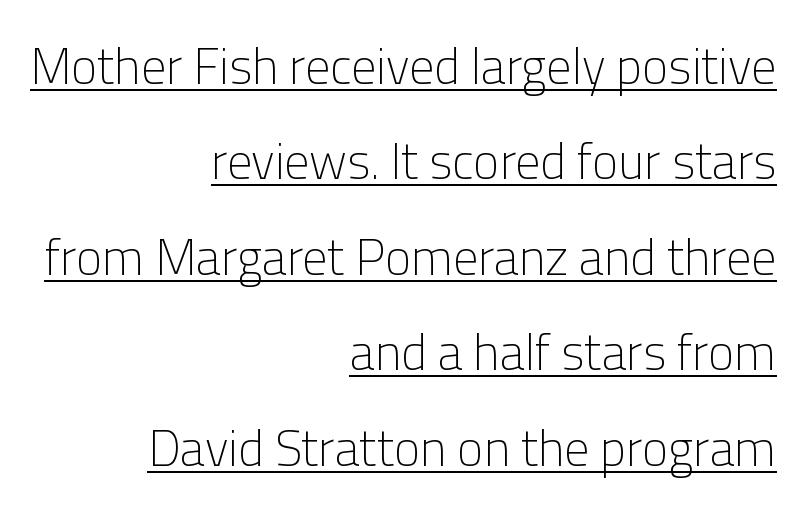
{"serif": "no", "italic": "no", "bold": "no", "weight": "light", "width": "normal", "stroke_contrast": "low", "x_height": "medium", "monospaced": "no", "underline": "yes", "align": "right", "line_spacing": "loose", "line_spacing_ratio": 1.91, "letter_spacing": "normal", "letter_spacing_em": 0.0, "glyph_px": 50}
